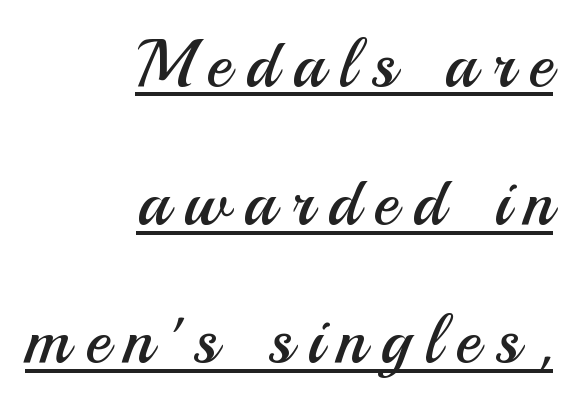
The image shows 67 px regular-weight sans-serif type; set right-aligned, loose line spacing (2.06x), unusually wide letter spacing (+0.22 em), underlined; medium stroke contrast and a small x-height.
